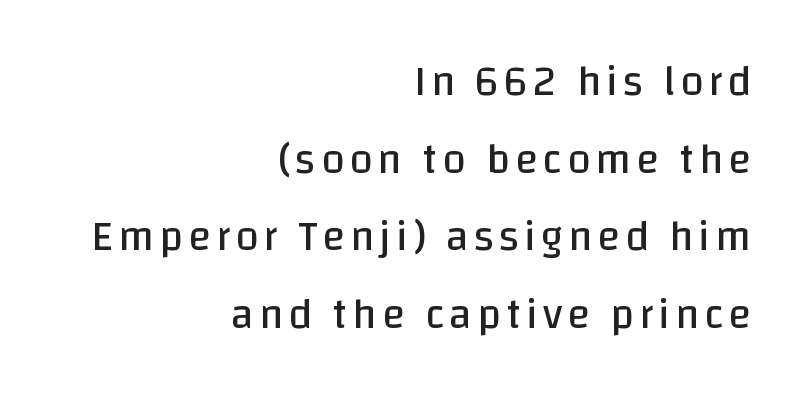
Q: Is the text bold? A: No.
Q: Is the text italic (slanted)? A: No, it is upright.
Q: Is the typeface a serif or a sans-serif typeface? A: Sans-serif.
Q: Is the text underlined? A: No.
Q: How is the paragraph aligned? A: Right-aligned.
Q: Width (condensed, normal, or wide)? A: Normal.
Q: Stroke contrast? A: Low.
Q: x-height? A: Large.
Q: Monospaced? A: No.
